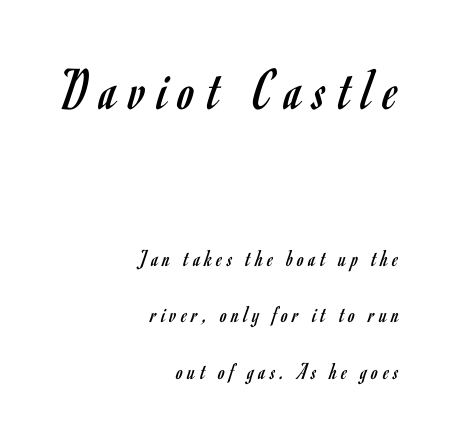
Check where the strokes stop: nothing finishes them off — pure sans. The paragraph shown leans on its right margin. Think of a printed novel: that variable character pitch is what you see here. The face used here appears at its bigger size in the upper chunk. Check under the words: just untouched page.
